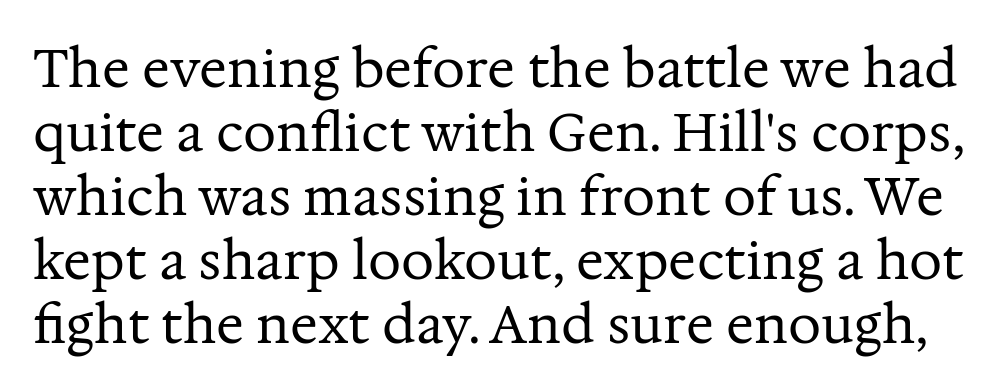
The image shows 52 px regular-weight serif type, upright; set line spacing 1.23x, normal letter spacing, not underlined; medium stroke contrast and a medium x-height.
